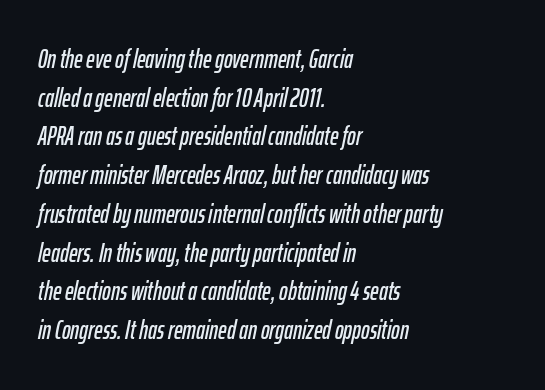
{"italic": "yes", "lean": "right", "slant_degrees": 12, "underline": "no", "align": "left", "line_spacing": "normal", "line_spacing_ratio": 1.49, "letter_spacing": "normal", "letter_spacing_em": 0.0, "glyph_px": 26}
